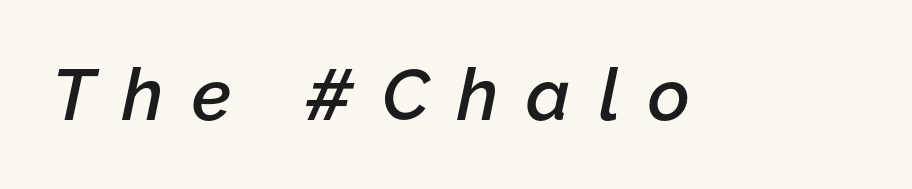
When letters slant like this, we call the style italic. This sample has the flowing, uneven cadence of proportional lettering. Caption: expanded tracking, letters set apart. Notice the strokes are somewhat thickened but not fully heavy: this is a semibold.
